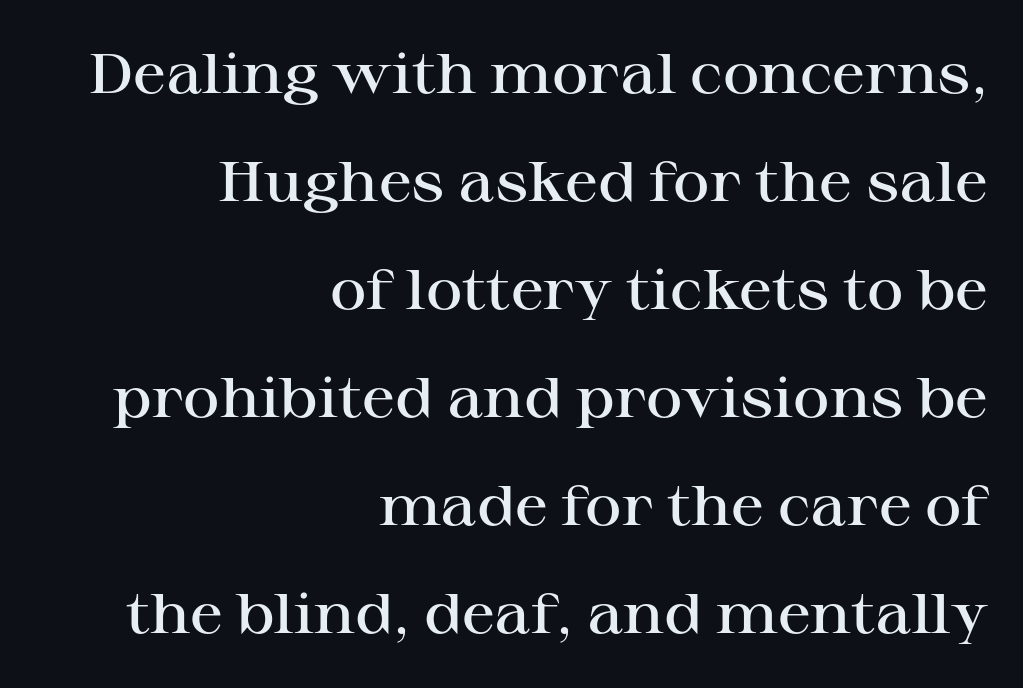
Each new line begins a long way beneath the previous one. Looks like regular typesetting: each glyph gets only the width it needs. No italicization has been applied; the sample stays upright. The passage shown is not underscored anywhere. The letters carry serifs — small finishing strokes at the ends of their stems. The tracking reads as untouched default to a designer's eye.
